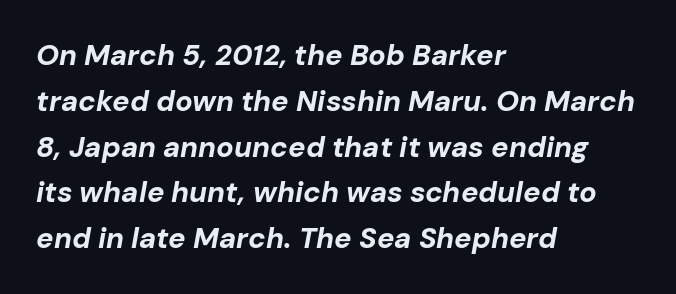
The image shows 29 px bold type, italic (leaning right); set left-aligned, normal line spacing (1.58x), normal letter spacing, not underlined; low stroke contrast and a medium x-height.
